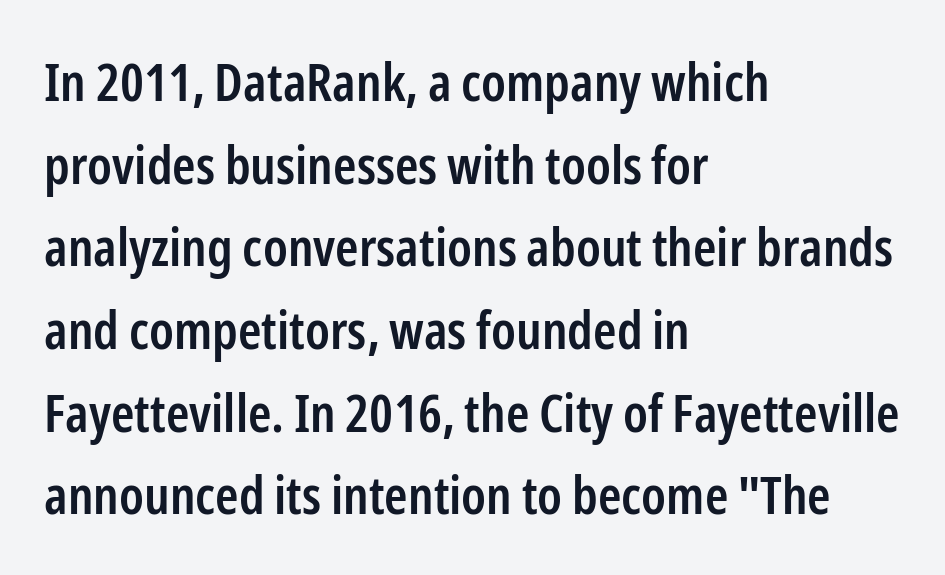
Q: Is the text bold? A: Semi-bold.
Q: Is the text italic (slanted)? A: No, it is upright.
Q: Is the typeface a serif or a sans-serif typeface? A: Sans-serif.
Q: Is the text underlined? A: No.
Q: How is the paragraph aligned? A: Left-aligned.
Q: Is the spacing between letters normal or unusually wide? A: Normal.
Q: Is the spacing between lines tight, normal or loose? A: Normal.
Q: Width (condensed, normal, or wide)? A: Condensed.
Q: Stroke contrast? A: Low.
Q: x-height? A: Medium.
Q: Monospaced? A: No.
